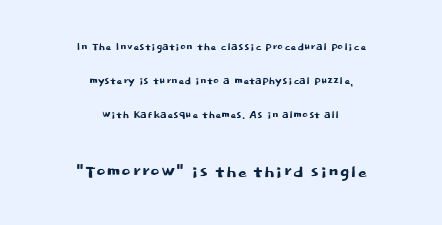
The image shows 23 px text type, upright; set centered, loose line spacing (2.42x), normal letter spacing, not underlined; the second (bottom) block is 1.64x larger.
